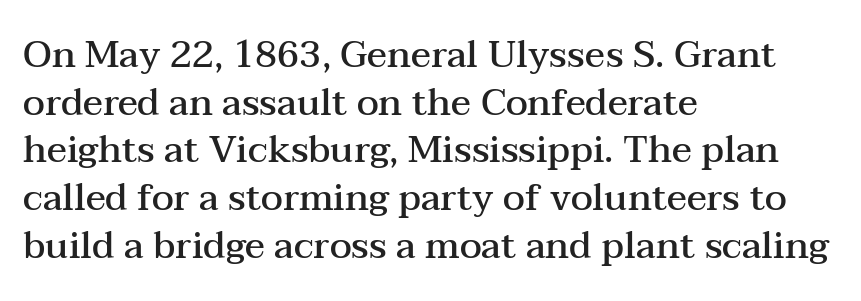
Stroke thickness is moderately raised; the sample reads as semibold. The rendering keeps characters at their native spacing. This sample uses a serif face. If you drew a ruler down the left edge, every line would touch it. Looks like regular typesetting: each glyph gets only the width it needs.
